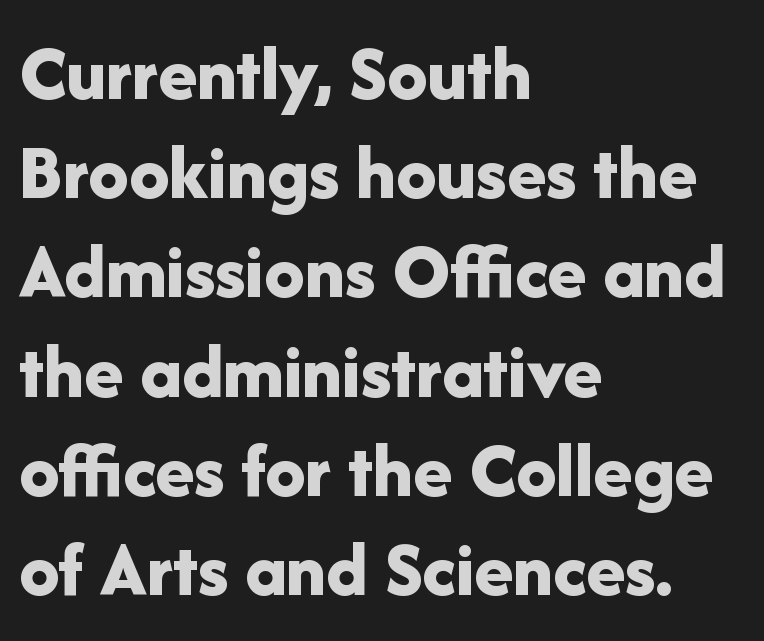
Q: Is the text bold? A: Yes.
Q: Is the text italic (slanted)? A: No, it is upright.
Q: Is the typeface a serif or a sans-serif typeface? A: Sans-serif.
Q: Is the text underlined? A: No.
Q: How is the paragraph aligned? A: Left-aligned.
Q: Is the spacing between letters normal or unusually wide? A: Normal.
Q: Width (condensed, normal, or wide)? A: Normal.
Q: Stroke contrast? A: Low.
Q: x-height? A: Medium.
Q: Monospaced? A: No.
